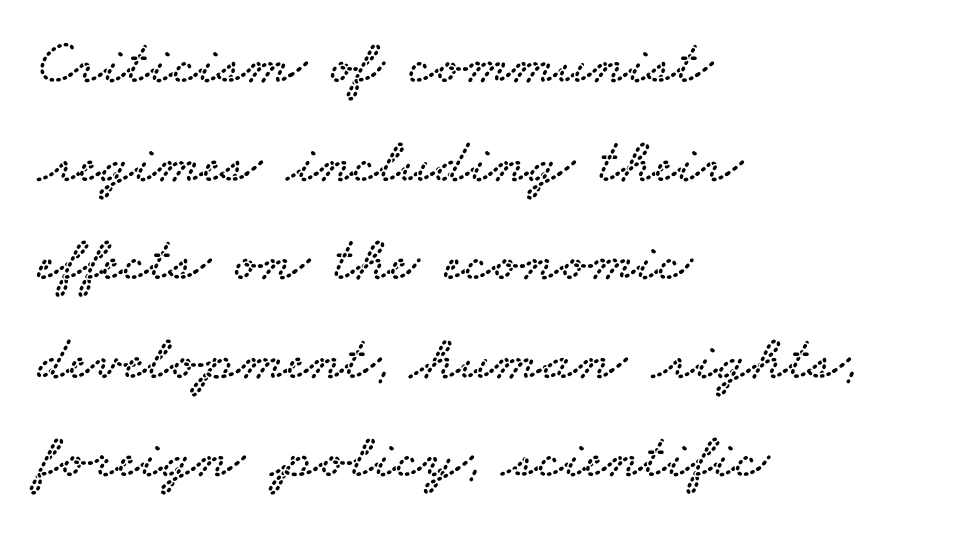
The image shows 64 px wide type; set left-aligned, normal line spacing (1.54x), normal letter spacing, not underlined; low stroke contrast and a small x-height.
